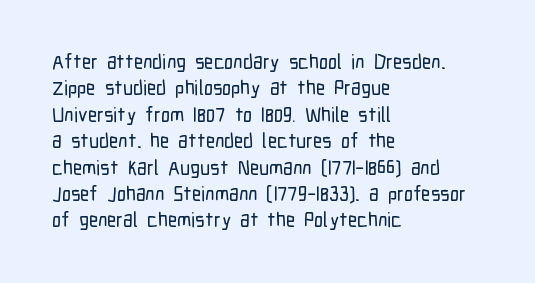
Default kerning and tracking; the words read as compact shapes. Evenly set lines give the paragraph a standard silhouette. In CSS terms this would be text-align: left. A bare baseline throughout the passage. Every character sits straight up, as roman type does.
